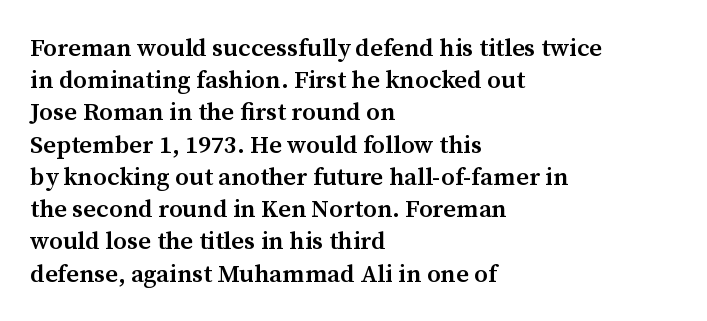
Typesetter's note: demi weight, one step under bold. What's the leading like? Ordinary, nothing unusual. Observe the ordinary spacing: letters are neighbours, not strangers. Anything drawn beneath the words? Only blank space.
